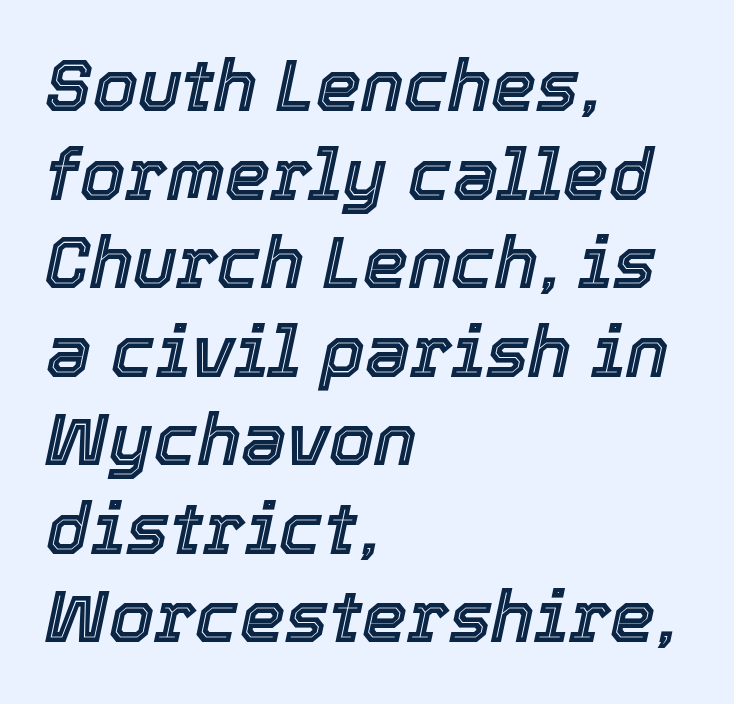
{"italic": "yes", "lean": "right", "slant_degrees": 12, "width": "normal", "x_height": "medium", "monospaced": "no", "underline": "no", "align": "left", "line_spacing_ratio": 1.23, "letter_spacing": "normal", "letter_spacing_em": 0.0, "glyph_px": 72}
